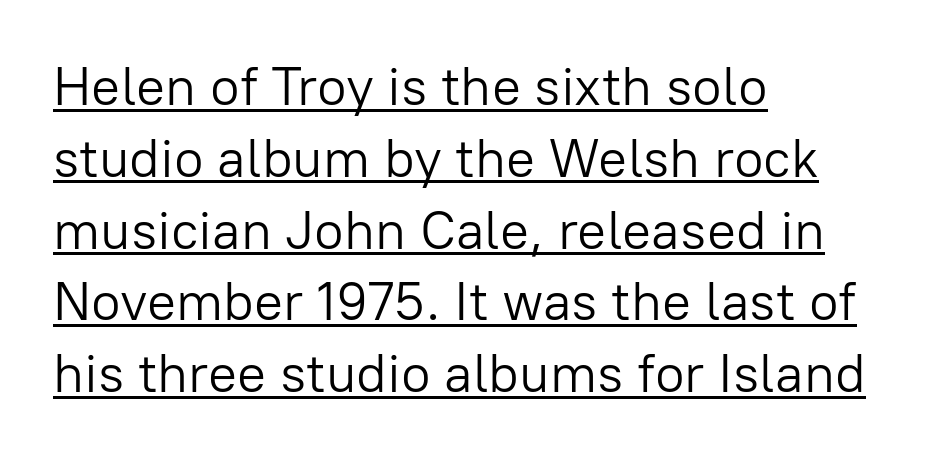
{"serif": "no", "italic": "no", "bold": "no", "weight": "light", "width": "normal", "stroke_contrast": "low", "x_height": "medium", "monospaced": "no", "underline": "yes", "align": "left", "line_spacing": "normal", "line_spacing_ratio": 1.33, "letter_spacing": "normal", "letter_spacing_em": 0.0, "glyph_px": 54}
